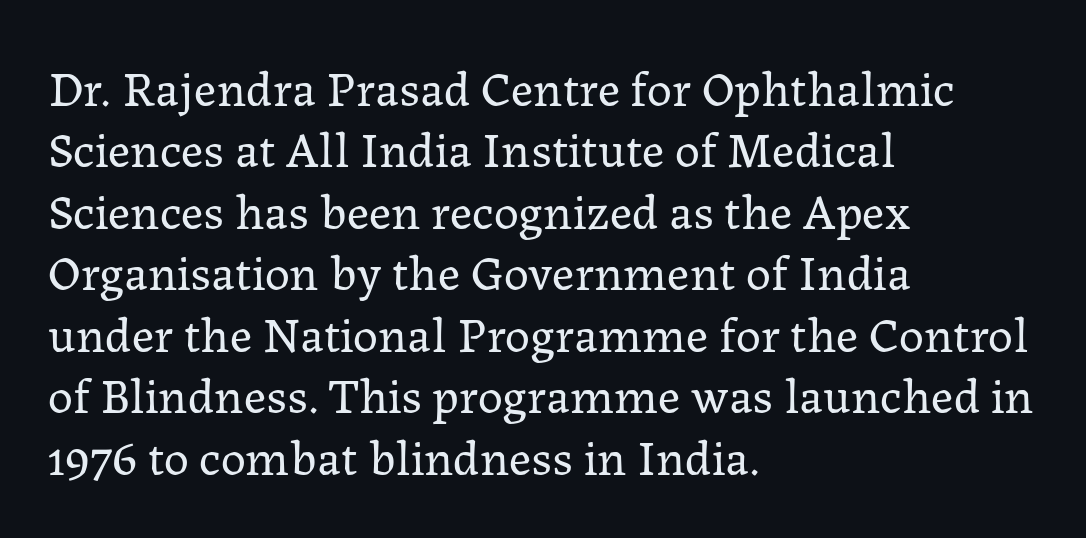
{"serif": "yes", "italic": "no", "bold": "no", "weight": "regular", "width": "normal", "stroke_contrast": "low", "x_height": "medium", "monospaced": "no", "underline": "no", "align": "left", "line_spacing_ratio": 1.23, "letter_spacing": "normal", "letter_spacing_em": 0.0, "glyph_px": 50}
